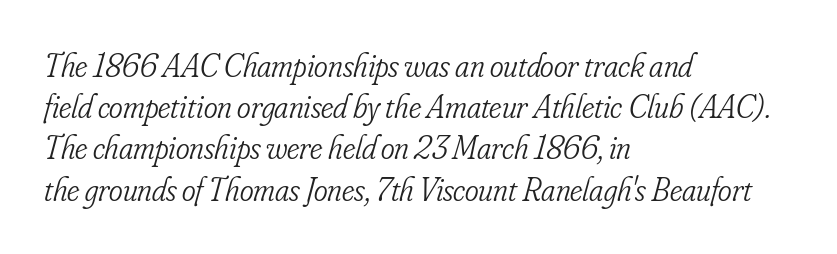
The image shows 33 px light, condensed serif type, italic (leaning right); set left-aligned, normal line spacing (1.25x), normal letter spacing, not underlined; low stroke contrast and a small x-height.
